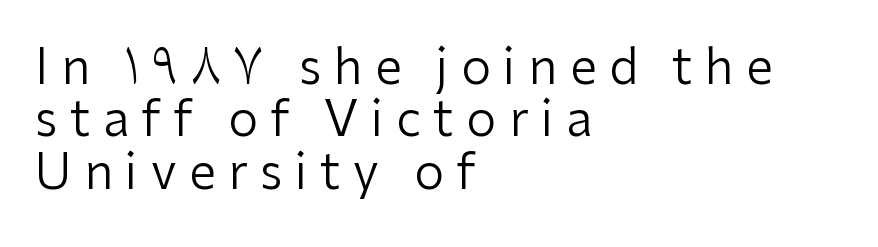
The image shows 48 px regular-weight sans-serif type, upright; set left-aligned, tight line spacing (1.09x), unusually wide letter spacing (+0.26 em), not underlined; low stroke contrast and a medium x-height.
